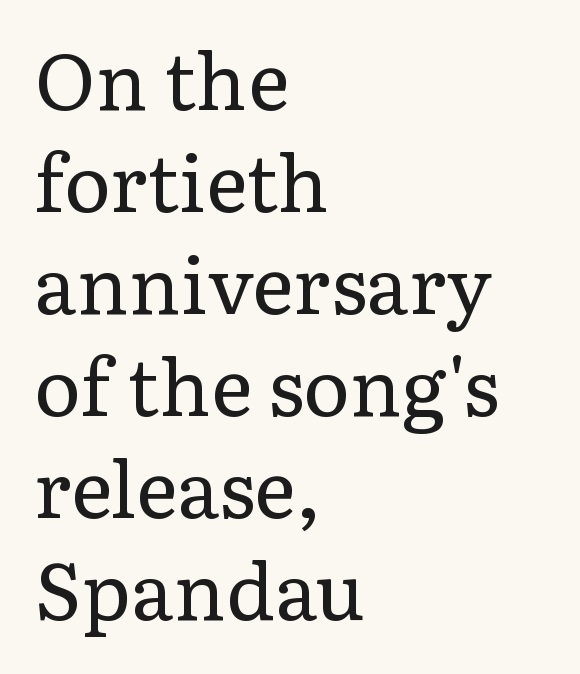
The image shows 79 px regular-weight serif type, upright; set left-aligned, normal line spacing (1.29x), normal letter spacing, not underlined; low stroke contrast and a medium x-height.
